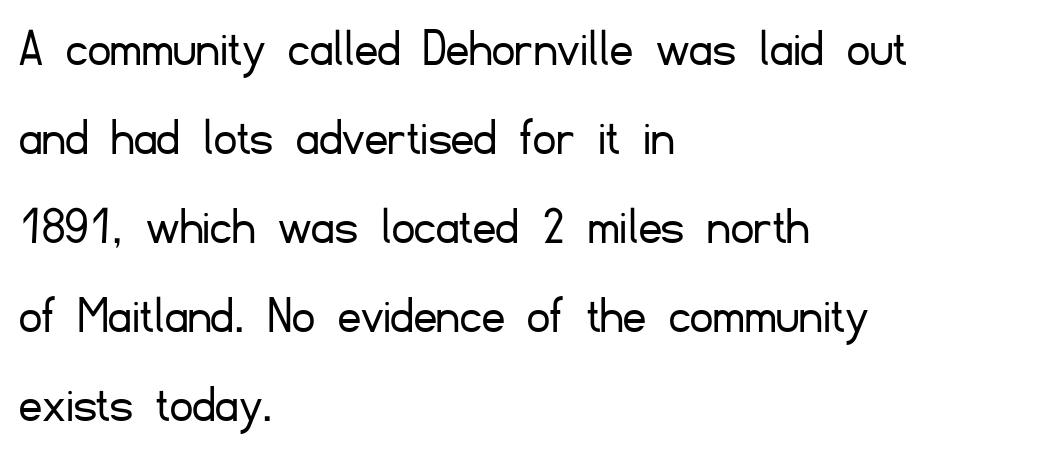
These lines are set flush left with a ragged right edge. Is there much room between lines? A standard amount, neither cramped nor airy. The gaps between neighbouring characters are ordinary and unremarkable. The face looks like a standard text weight, possibly lighter. No word sits above an underline.
